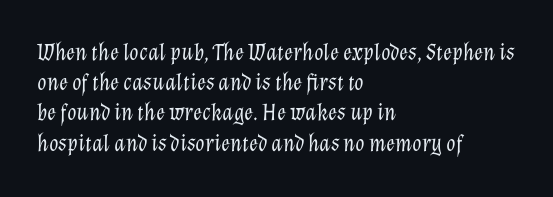
Q: Is the text bold? A: No.
Q: Is the text italic (slanted)? A: Yes, it leans right by about 12 degrees.
Q: Is the text underlined? A: No.
Q: How is the paragraph aligned? A: Left-aligned.
Q: Is the spacing between letters normal or unusually wide? A: Normal.
Q: Is the spacing between lines tight, normal or loose? A: Normal.
